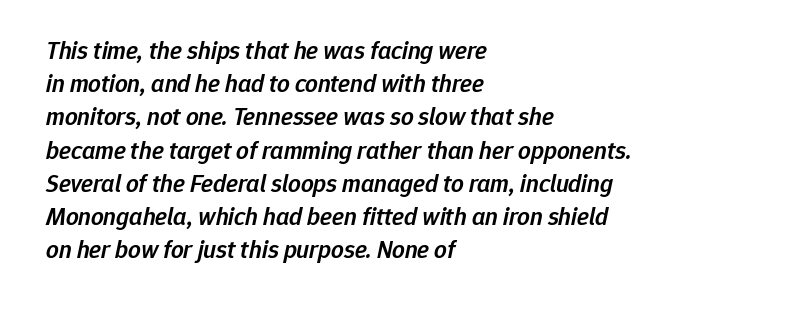
The image shows 25 px text type, italic (leaning right); set left-aligned, normal line spacing (1.33x), normal letter spacing, not underlined.
